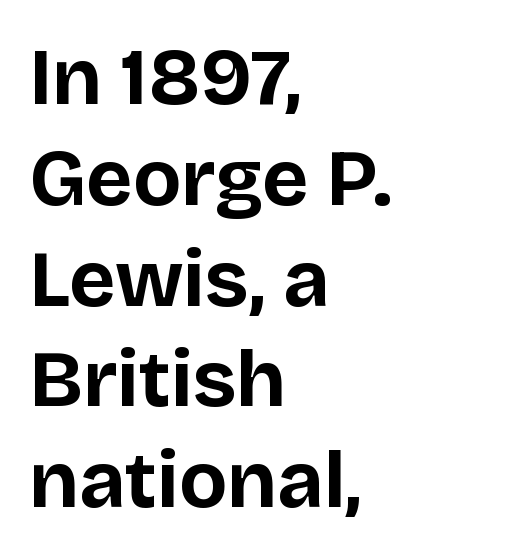
A typesetter would mark this as roman, not italic. Serifs: no, the terminals of the letterforms are clean. The designer left line spacing at the default. The area under the type is left untouched.
